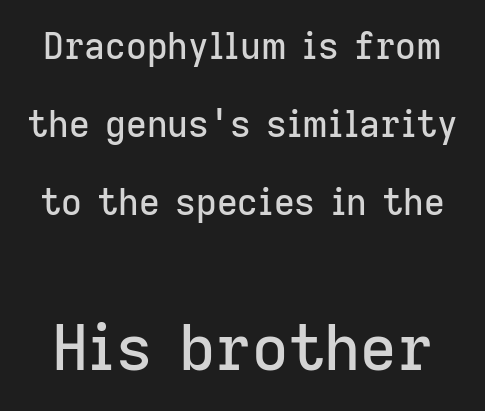
Varying glyph widths throughout — classic text-font behaviour. The lines are spread far apart with generous leading. This is sans-serif lettering, the kind often seen on screens and signage. The rendering keeps characters at their native spacing. The type sits square on the baseline with zero lean. Check under the words: just untouched page.
